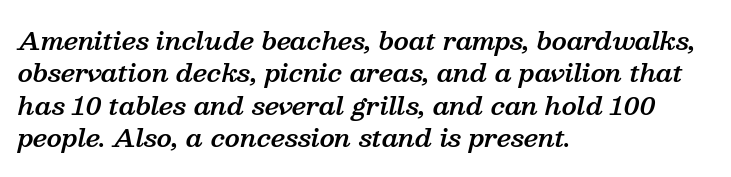
The image shows 25 px text type, italic (leaning right); set left-aligned, normal line spacing (1.3x), normal letter spacing, not underlined.
